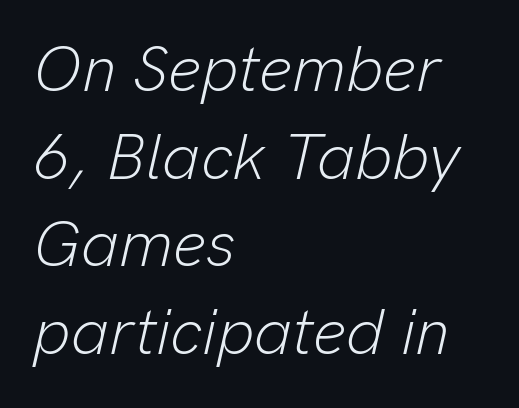
The image shows 64 px light type, italic (leaning right); set left-aligned, normal line spacing (1.37x), normal letter spacing, not underlined; low stroke contrast and a medium x-height.
